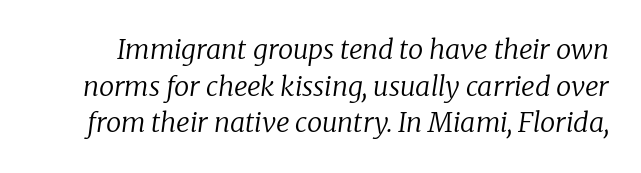
The passage shown is not bold in any degree. Each row of text sits above clean, open space. The block of text has a typical density, with ordinary space between rows. A typesetter would call this zero additional tracking. When letters slant like this, we call the style italic.
